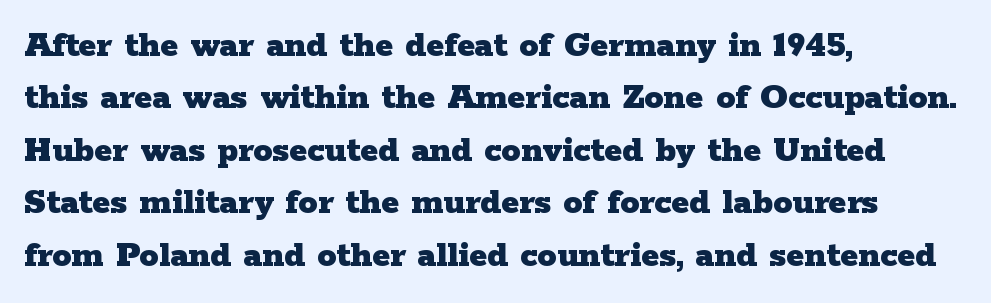
A bare baseline throughout the passage. Nobody touched the tracking dial on this one. Its strokes are broad and dark, the hallmark of bold type. These lines stack with their left ends in a neat column.
